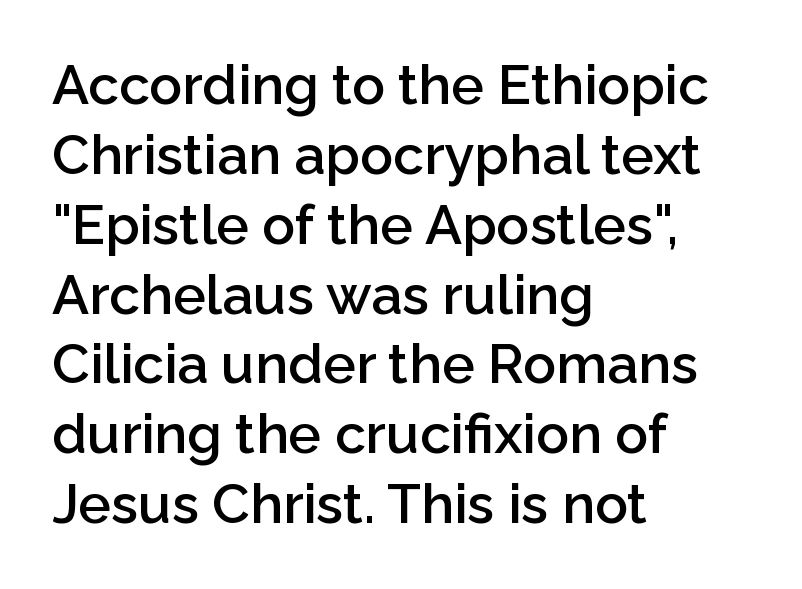
Q: Is the text bold? A: Semi-bold.
Q: Is the text italic (slanted)? A: No, it is upright.
Q: Is the typeface a serif or a sans-serif typeface? A: Sans-serif.
Q: Is the text underlined? A: No.
Q: How is the paragraph aligned? A: Left-aligned.
Q: Is the spacing between letters normal or unusually wide? A: Normal.
Q: Is the spacing between lines tight, normal or loose? A: Normal.
Q: Width (condensed, normal, or wide)? A: Normal.
Q: Stroke contrast? A: Low.
Q: x-height? A: Medium.
Q: Monospaced? A: No.
